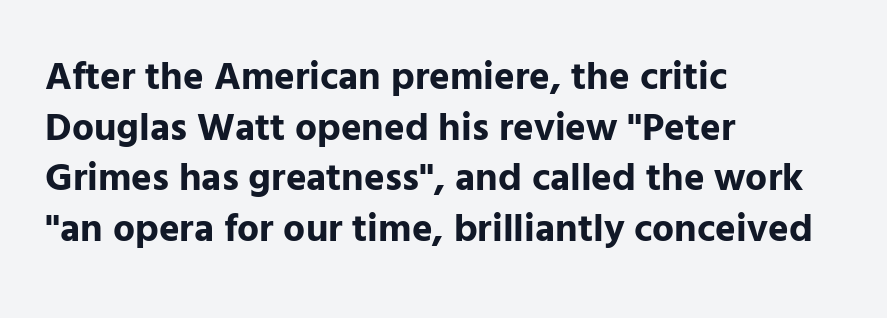
Q: Is the text bold? A: Yes.
Q: Is the text italic (slanted)? A: No, it is upright.
Q: Is the typeface a serif or a sans-serif typeface? A: Sans-serif.
Q: Is the text underlined? A: No.
Q: How is the paragraph aligned? A: Left-aligned.
Q: Is the spacing between letters normal or unusually wide? A: Normal.
Q: Is the spacing between lines tight, normal or loose? A: Normal.
Q: Width (condensed, normal, or wide)? A: Normal.
Q: Stroke contrast? A: Low.
Q: x-height? A: Medium.
Q: Monospaced? A: No.
